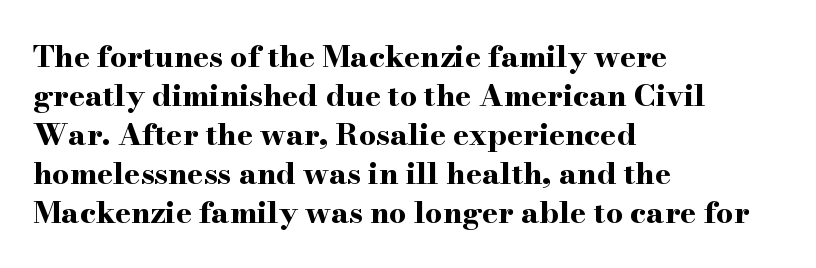
Here the glyphs are tracked normally, forming tight word shapes. Small tapered or slab feet sit at the stroke ends, so this counts as serif. Beneath every word, the page is bare. What's the leading like? Ordinary, nothing unusual. Ascenders rise straight up at ninety degrees.
